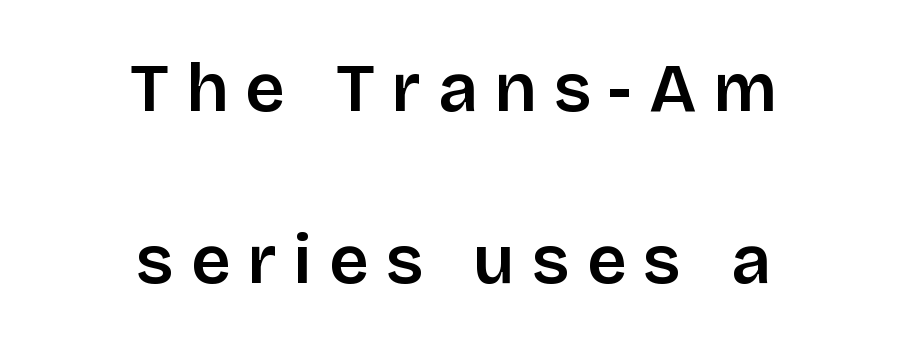
A roman cut, with each character standing at attention. Observe the absence of serifs on each vertical stroke in this sample. Tracking value appears strongly positive — letters spread wide. Quick note: underline off.
